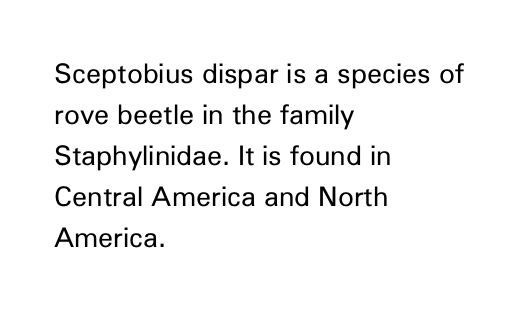
The image shows 27 px text type, upright; set left-aligned, normal line spacing (1.52x), normal letter spacing, not underlined.
